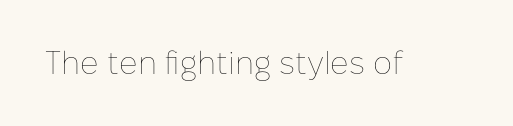
{"italic": "no", "bold": "no", "weight": "thin", "width": "normal", "stroke_contrast": "low", "x_height": "medium", "monospaced": "no", "underline": "no", "letter_spacing": "normal", "letter_spacing_em": 0.0, "glyph_px": 32}
